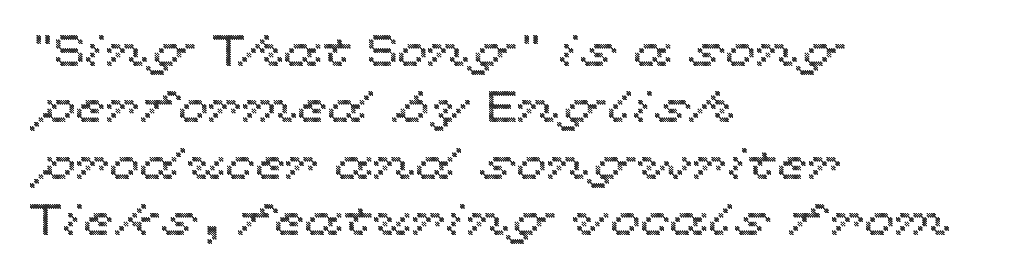
The image shows 44 px wide type; set left-aligned, normal line spacing (1.28x), normal letter spacing, not underlined; a medium x-height.
